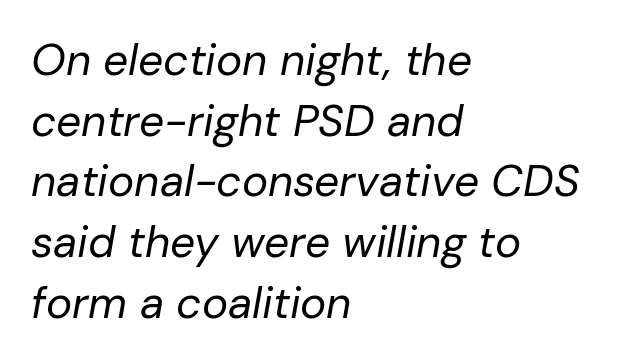
The image shows 44 px regular-weight type, italic (leaning right); set left-aligned, normal line spacing (1.38x), normal letter spacing, not underlined; low stroke contrast and a medium x-height.
